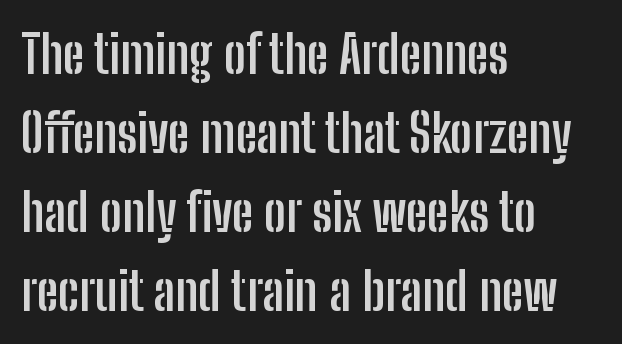
The image shows 53 px semibold, condensed sans-serif type, upright; set left-aligned, normal line spacing (1.49x), normal letter spacing, not underlined; low stroke contrast and a medium x-height.
